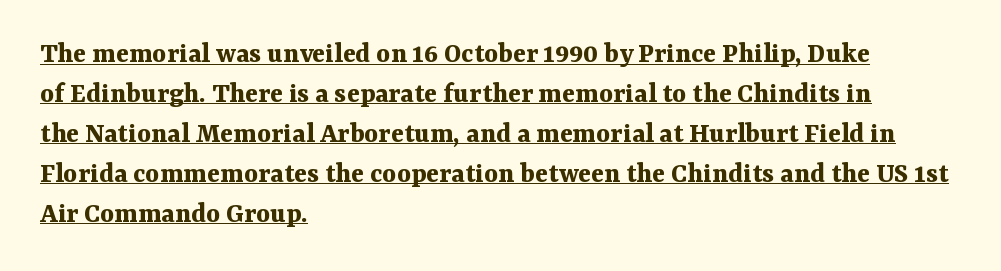
{"serif": "yes", "italic": "no", "bold": "yes", "weight": "bold", "width": "normal", "stroke_contrast": "medium", "x_height": "medium", "monospaced": "no", "underline": "yes", "align": "left", "line_spacing": "normal", "line_spacing_ratio": 1.33, "letter_spacing": "normal", "letter_spacing_em": 0.0, "glyph_px": 30}
